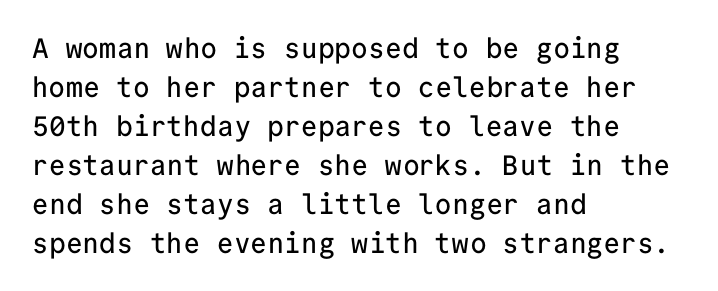
Q: Is the text italic (slanted)? A: No, it is upright.
Q: Is the typeface a serif or a sans-serif typeface? A: Sans-serif.
Q: Is the text underlined? A: No.
Q: How is the paragraph aligned? A: Left-aligned.
Q: Is the spacing between letters normal or unusually wide? A: Normal.
Q: Is the spacing between lines tight, normal or loose? A: Normal.
Q: Width (condensed, normal, or wide)? A: Normal.
Q: Stroke contrast? A: Low.
Q: x-height? A: Medium.
Q: Monospaced? A: Yes.
